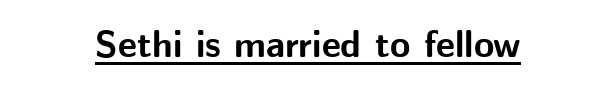
{"serif": "no", "italic": "no", "bold": "yes", "weight": "bold", "width": "normal", "stroke_contrast": "medium", "x_height": "medium", "monospaced": "no", "underline": "yes", "align": "center", "letter_spacing": "normal", "letter_spacing_em": 0.0, "glyph_px": 37}
